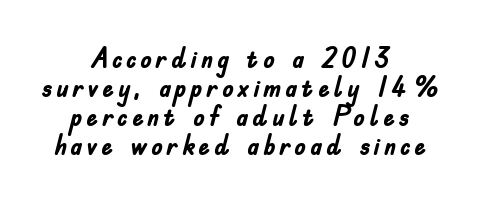
The image shows 29 px semibold, condensed sans-serif type; set centered, tight line spacing (1.0x), not underlined; low stroke contrast and a small x-height.
